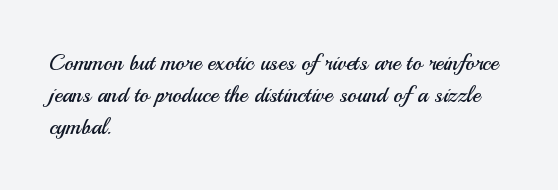
Q: Is the text bold? A: No.
Q: Is the text italic (slanted)? A: Yes.
Q: Is the text underlined? A: No.
Q: How is the paragraph aligned? A: Left-aligned.
Q: Is the spacing between letters normal or unusually wide? A: Normal.
Q: Is the spacing between lines tight, normal or loose? A: Normal.
